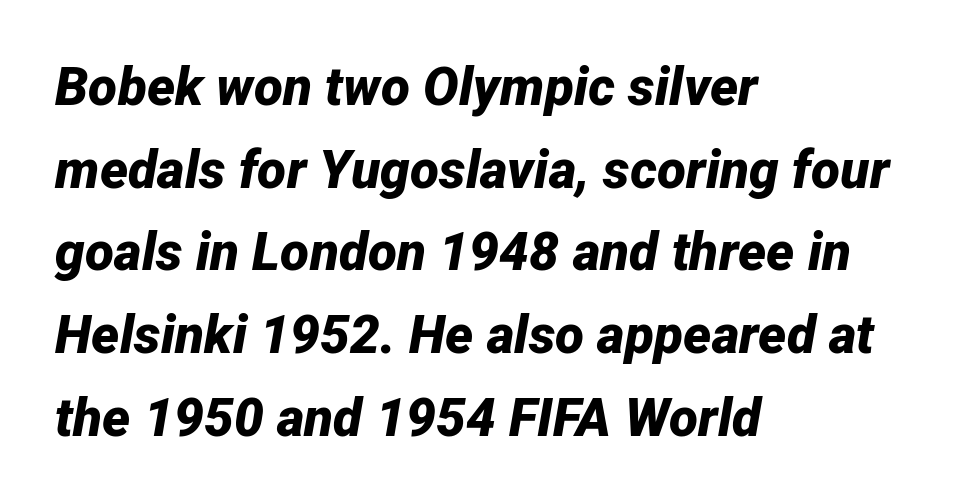
Q: Is the text bold? A: Yes.
Q: Is the text italic (slanted)? A: Yes, it leans right by about 12 degrees.
Q: Is the text underlined? A: No.
Q: How is the paragraph aligned? A: Left-aligned.
Q: Is the spacing between letters normal or unusually wide? A: Normal.
Q: Is the spacing between lines tight, normal or loose? A: Normal.
Q: Width (condensed, normal, or wide)? A: Normal.
Q: Stroke contrast? A: Low.
Q: x-height? A: Medium.
Q: Monospaced? A: No.
